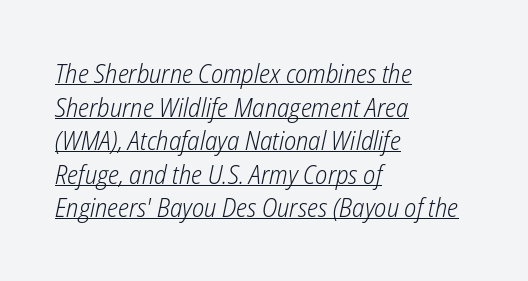
The image shows 26 px text type, italic (leaning right); set left-aligned, normal line spacing (1.29x), normal letter spacing, underlined.
